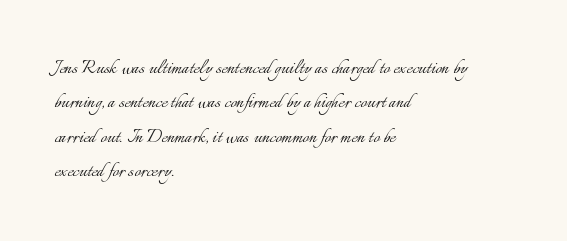
Q: Is the text bold? A: No.
Q: Is the text italic (slanted)? A: Yes.
Q: Is the text underlined? A: No.
Q: How is the paragraph aligned? A: Left-aligned.
Q: Is the spacing between letters normal or unusually wide? A: Normal.
Q: Is the spacing between lines tight, normal or loose? A: Normal.
